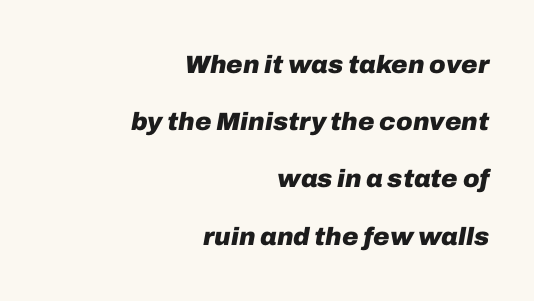
The image shows 25 px bold type, italic (leaning right); set right-aligned, loose line spacing (2.29x), normal letter spacing, not underlined.
